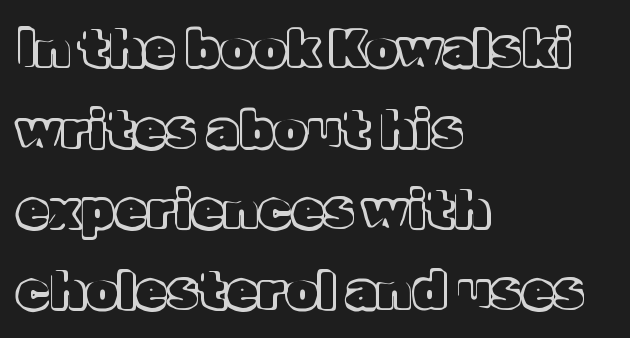
Q: Is the text italic (slanted)? A: No, it is upright.
Q: Is the text underlined? A: No.
Q: How is the paragraph aligned? A: Left-aligned.
Q: Is the spacing between letters normal or unusually wide? A: Normal.
Q: Is the spacing between lines tight, normal or loose? A: Normal.
Q: Width (condensed, normal, or wide)? A: Normal.
Q: x-height? A: Medium.
Q: Monospaced? A: No.
